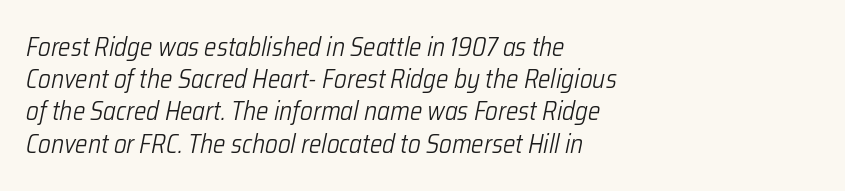
{"italic": "yes", "lean": "right", "slant_degrees": 12, "bold": "no", "underline": "no", "align": "left", "line_spacing_ratio": 1.24, "letter_spacing": "normal", "letter_spacing_em": 0.0, "glyph_px": 26}
